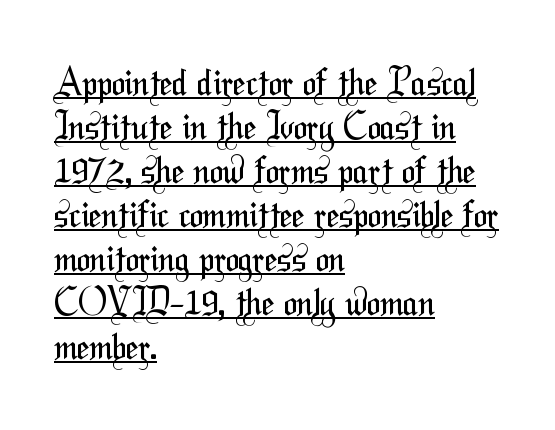
The image shows 36 px regular-weight, condensed sans-serif type; set left-aligned, line spacing 1.22x, normal letter spacing, underlined; medium stroke contrast and a medium x-height.
